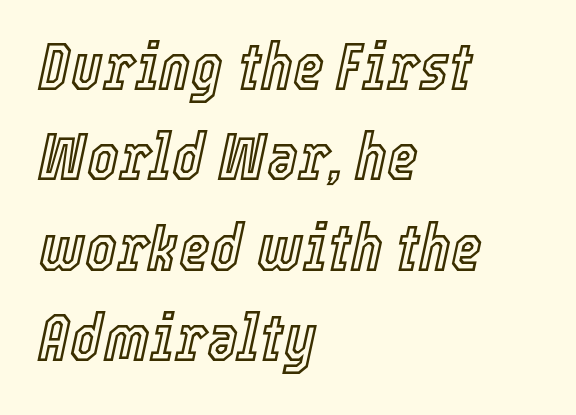
The image shows 67 px condensed type, italic (leaning right); set left-aligned, normal line spacing (1.35x), normal letter spacing, not underlined; a medium x-height.
